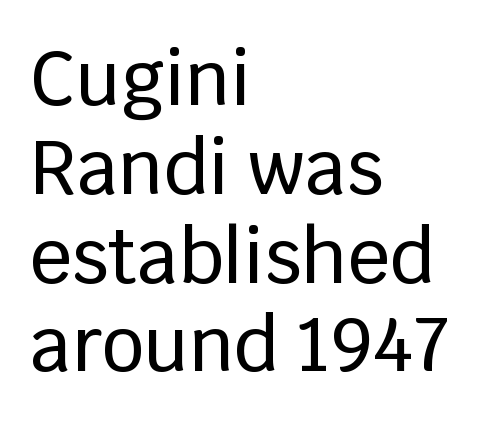
{"serif": "no", "italic": "no", "width": "normal", "stroke_contrast": "low", "x_height": "large", "monospaced": "no", "underline": "no", "align": "left", "line_spacing_ratio": 1.2, "letter_spacing": "normal", "letter_spacing_em": 0.0, "glyph_px": 74}
